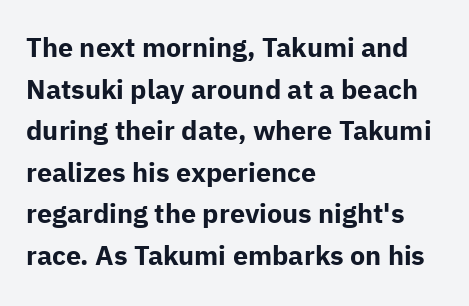
The image shows 27 px bold type, upright; set left-aligned, normal line spacing (1.54x), normal letter spacing, not underlined.
